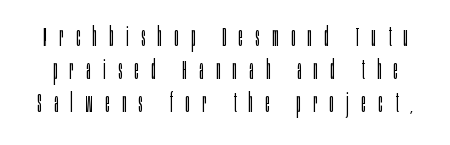
This sample keeps an unexceptional amount of space between lines. The typography opts for an upright posture over an oblique one. The typesetting does not lean heavy: it is not bold. Glance below the letters and you will spot only blank space. The tracking jumps out immediately: characters are airy and widely separated.
